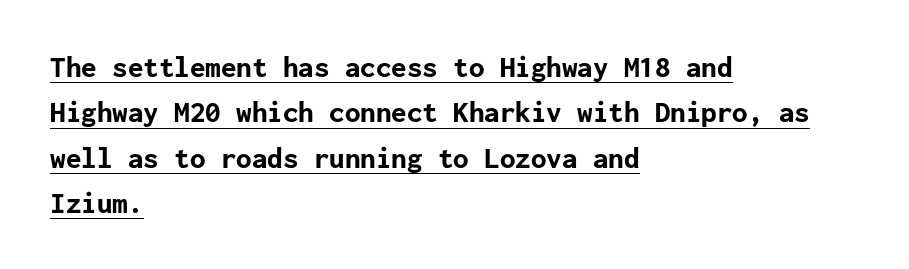
The face used here is a sans, in the tradition of grotesques and geometrics. Underlining? Definitely there. How are the letters spaced? Ordinarily, with no added tracking. The characters look thick and weighty, a clear bold.
